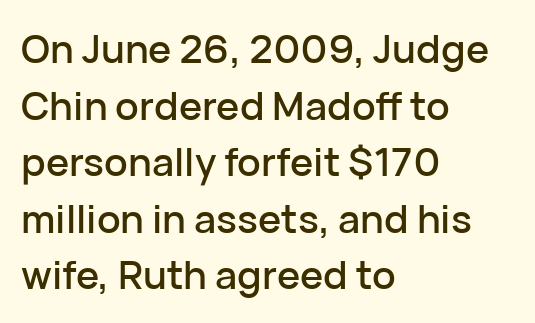
Q: Is the text italic (slanted)? A: No, it is upright.
Q: Is the typeface a serif or a sans-serif typeface? A: Sans-serif.
Q: Is the text underlined? A: No.
Q: How is the paragraph aligned? A: Left-aligned.
Q: Is the spacing between letters normal or unusually wide? A: Normal.
Q: Is the spacing between lines tight, normal or loose? A: Normal.
Q: Width (condensed, normal, or wide)? A: Normal.
Q: Stroke contrast? A: Low.
Q: x-height? A: Medium.
Q: Monospaced? A: No.
